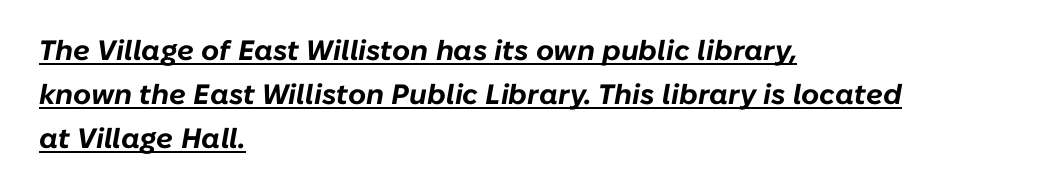
{"italic": "yes", "lean": "right", "slant_degrees": 10, "bold": "yes", "weight": "bold", "width": "normal", "stroke_contrast": "low", "x_height": "medium", "monospaced": "no", "underline": "yes", "align": "left", "line_spacing": "normal", "line_spacing_ratio": 1.58, "letter_spacing": "normal", "letter_spacing_em": 0.0, "glyph_px": 28}
